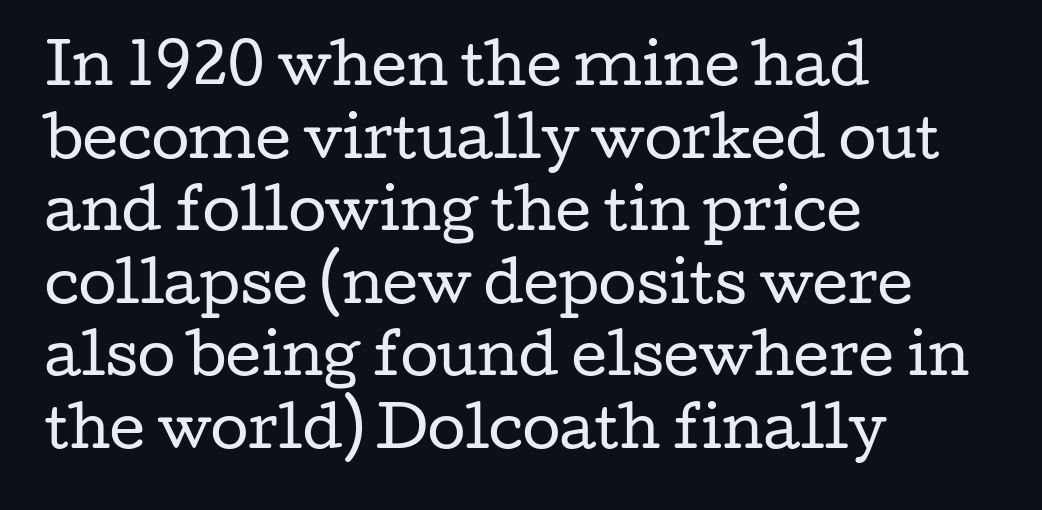
The image shows 55 px regular-weight, wide serif type, upright; set left-aligned, normal line spacing (1.32x), normal letter spacing, not underlined; low stroke contrast and a medium x-height.
